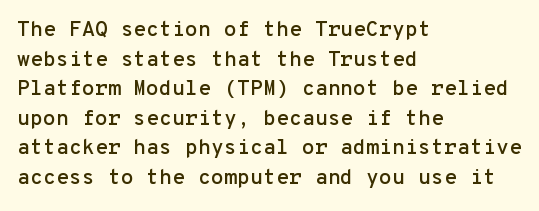
Caption: standard tracking, unaltered. Only glyphs here, with clear space below each row. The line-height multiplier appears to be the usual default. The typography opts for an upright posture over an oblique one. A student would call this left alignment; a typographer would say flush left, rag right.
